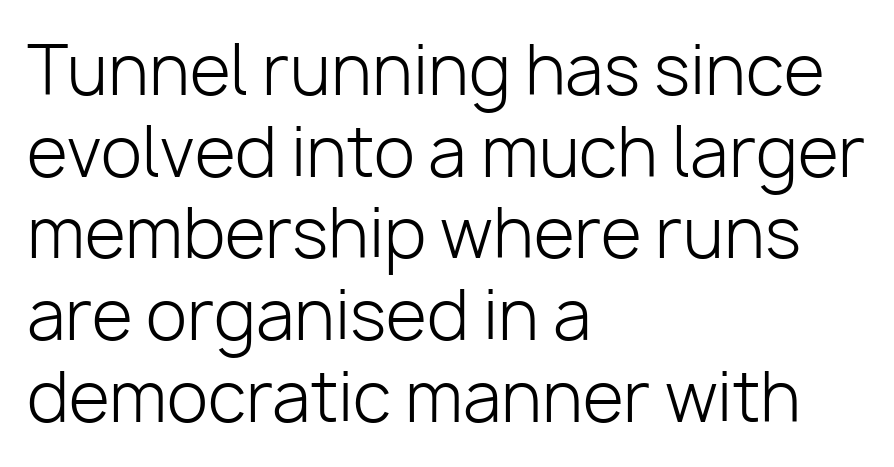
The image shows 67 px light sans-serif type, upright; set left-aligned, line spacing 1.22x, normal letter spacing, not underlined; low stroke contrast and a medium x-height.
